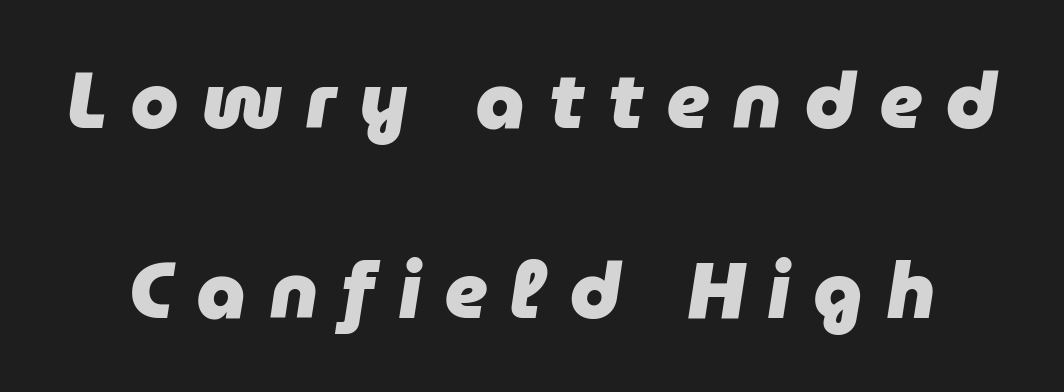
{"italic": "yes", "lean": "right", "slant_degrees": 9, "bold": "yes", "weight": "heavy", "width": "normal", "stroke_contrast": "low", "x_height": "medium", "monospaced": "no", "underline": "no", "line_spacing": "loose", "line_spacing_ratio": 2.44, "letter_spacing": "wide", "letter_spacing_em": 0.3, "glyph_px": 78}
